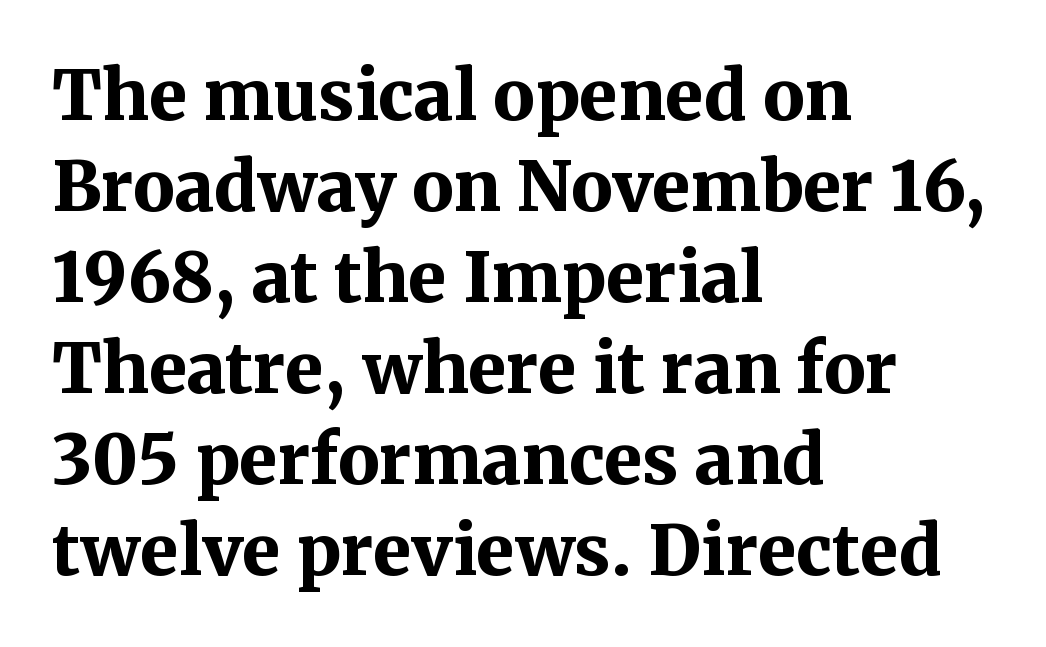
A typesetter would call this proportional, since set widths differ per character. These words are printed bold, with thick strokes throughout. Whoever set this chose a conventional vertical rhythm. The text block is weighted toward the left margin, trailing off unevenly rightward.
